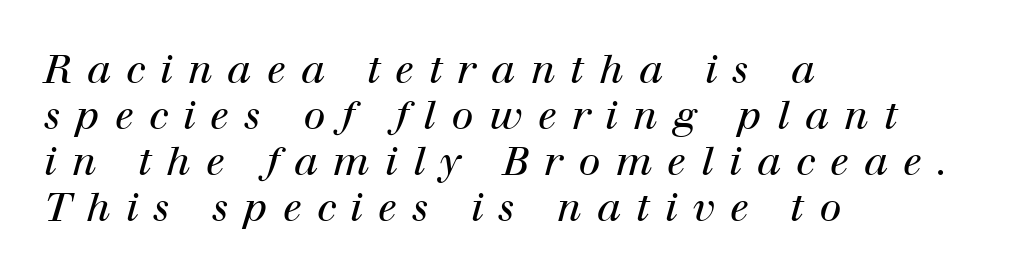
The image shows 40 px regular-weight serif type, italic (leaning right); set left-aligned, tight line spacing (1.15x), unusually wide letter spacing (+0.38 em), not underlined; high stroke contrast and a medium x-height.
